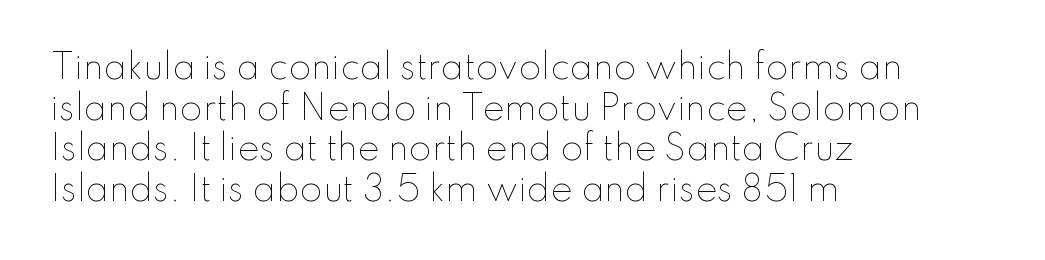
The words here are not underlined. The compositor pushed each line to the left boundary. A typesetter would call this proportional, since set widths differ per character. Inter-character spacing is left at the font's built-in metrics. The cut favours lightness, reaching ordinary text weight at its darkest.
